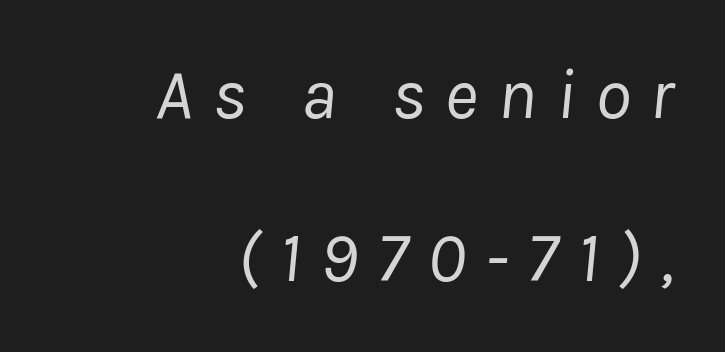
The image shows 72 px regular-weight type, italic (leaning right); set right-aligned, loose line spacing (2.27x), unusually wide letter spacing (+0.27 em), not underlined; low stroke contrast and a medium x-height.
